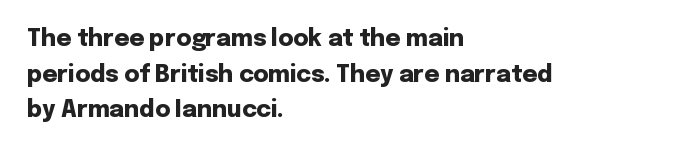
{"italic": "no", "bold": "yes", "underline": "no", "align": "left", "line_spacing": "normal", "line_spacing_ratio": 1.55, "letter_spacing": "normal", "letter_spacing_em": 0.0, "glyph_px": 23}
